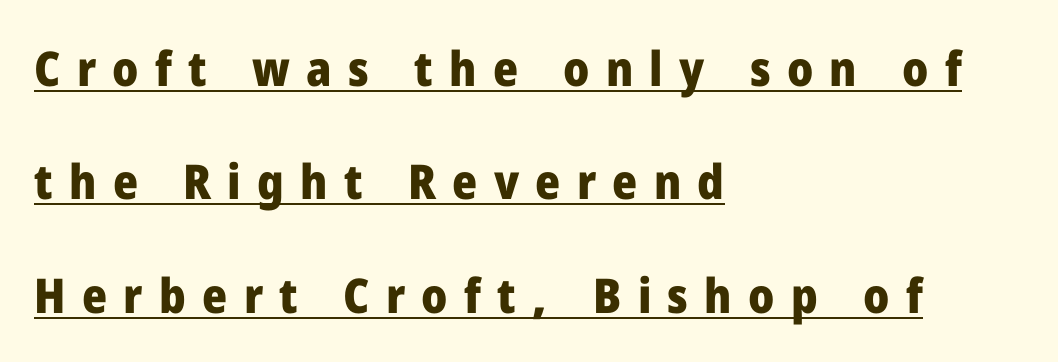
Quick note: interline space is abundant. Compared with undecorated copy, this sample adds a rule below the words. The text was rendered using a sans face with plain stroke endings. In terms of weight, the rendering is a true, heavy bold. You could not count columns in this text — the font is proportionally spaced. The rag falls on the right side of this text block.
